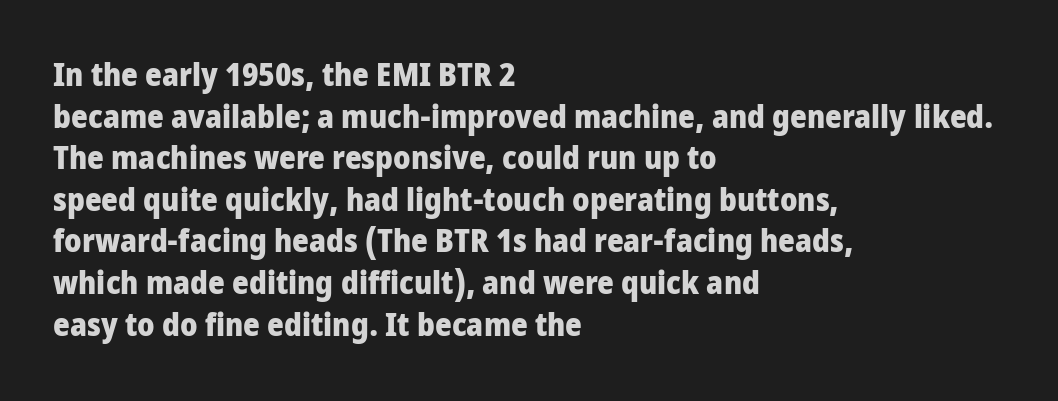
{"serif": "no", "italic": "no", "bold": "yes", "weight": "heavy", "width": "condensed", "stroke_contrast": "low", "x_height": "large", "monospaced": "no", "underline": "no", "align": "left", "line_spacing": "normal", "line_spacing_ratio": 1.3, "letter_spacing": "normal", "letter_spacing_em": 0.0, "glyph_px": 32}
